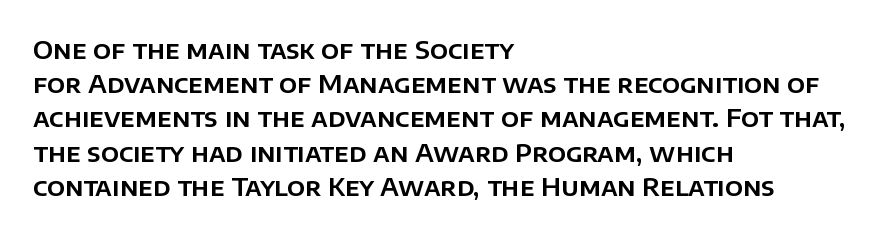
{"italic": "no", "underline": "no", "align": "left", "line_spacing": "normal", "line_spacing_ratio": 1.37, "letter_spacing": "normal", "letter_spacing_em": 0.0, "glyph_px": 25}
